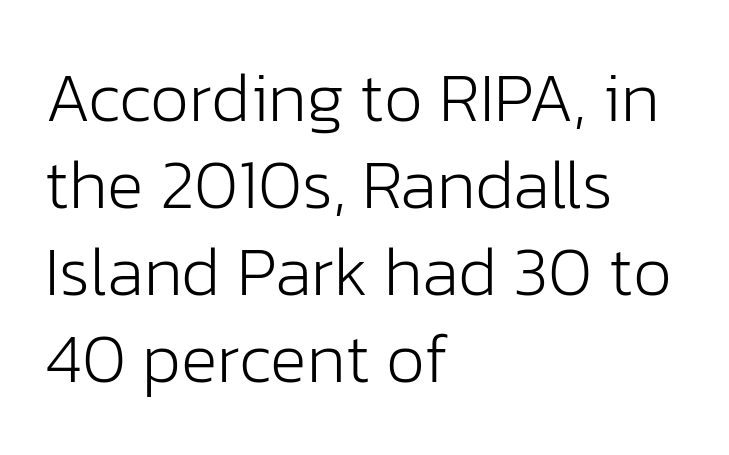
Italic? Not at all — the glyphs are vertical. The strokes carry an ordinary text weight at most. The compositor pushed each line to the left boundary. Proportional: the letters do not fall into vertical columns.
